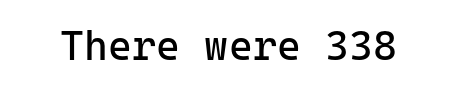
{"serif": "no", "italic": "no", "bold": "no", "weight": "regular", "width": "normal", "stroke_contrast": "low", "x_height": "medium", "underline": "no", "letter_spacing": "normal", "letter_spacing_em": 0.0, "glyph_px": 41}
